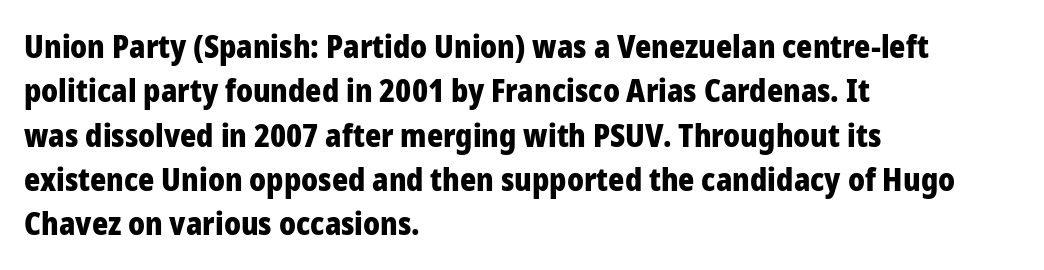
The passage shown is typed in a proportional face where columns would drift. The typesetter chose a ragged-right arrangement here. The foot of each line stays bare and open. Short note: letters normally spaced. This block has exactly the height ordinary leading produces.
